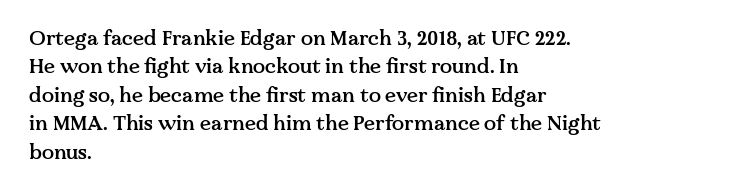
{"italic": "no", "bold": "semi", "underline": "no", "align": "left", "line_spacing": "normal", "line_spacing_ratio": 1.42, "letter_spacing": "normal", "letter_spacing_em": 0.0, "glyph_px": 20}
